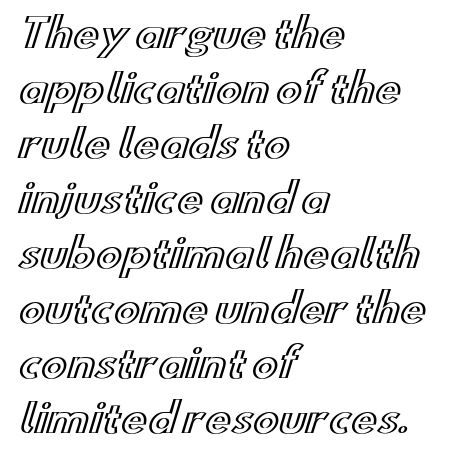
{"width": "wide", "x_height": "small", "monospaced": "no", "underline": "no", "align": "left", "line_spacing": "normal", "line_spacing_ratio": 1.41, "letter_spacing": "normal", "letter_spacing_em": 0.0, "glyph_px": 39}
